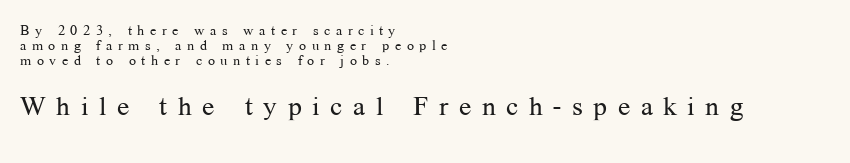
Vertically, the passage feels compressed, each row crowding the next. It's the straight-up-and-down kind of type. If you drew a ruler down the left edge, every line would touch it. Tracking value appears strongly positive — letters spread wide. No word sits above an underline. The emphasis by scale lands on block number two, below.
